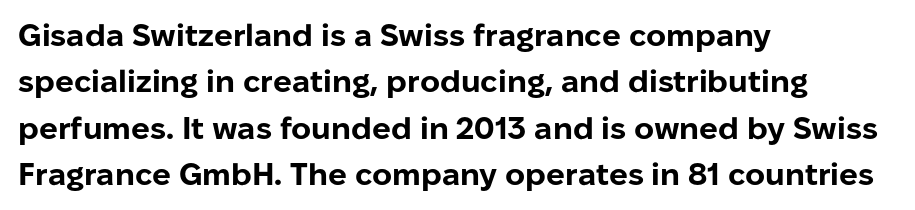
Character widths vary here, with narrow letters taking less room than wide ones. The rendering anchors every line to the left-hand side. Thick stems and heavy bowls — unmistakably bold. This is roman type, the default non-slanted kind. Unmarked baselines from the first word to the last. Regarding serifs, this sample does without them.
